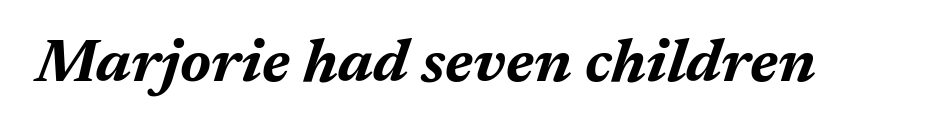
Q: Is the text bold? A: Yes.
Q: Is the text italic (slanted)? A: Yes, it leans right by about 17 degrees.
Q: Is the text underlined? A: No.
Q: Is the spacing between letters normal or unusually wide? A: Normal.
Q: Width (condensed, normal, or wide)? A: Normal.
Q: Stroke contrast? A: Medium.
Q: x-height? A: Medium.
Q: Monospaced? A: No.
